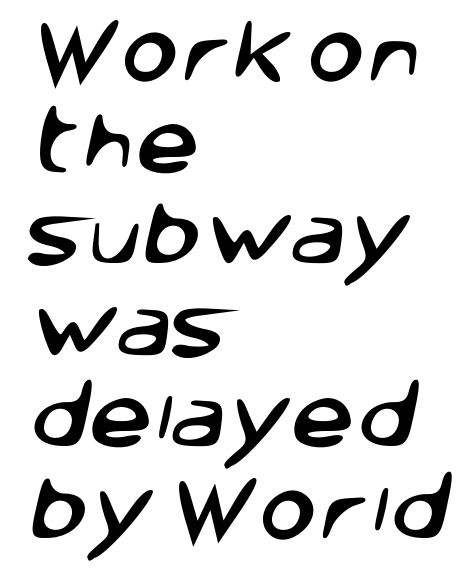
The line texture is even and compact thanks to regular tracking. A student would call this left alignment; a typographer would say flush left, rag right. The face used here is a sans, in the tradition of grotesques and geometrics. Note the varied advance widths — an 'i' is clearly narrower than an 'm'.
